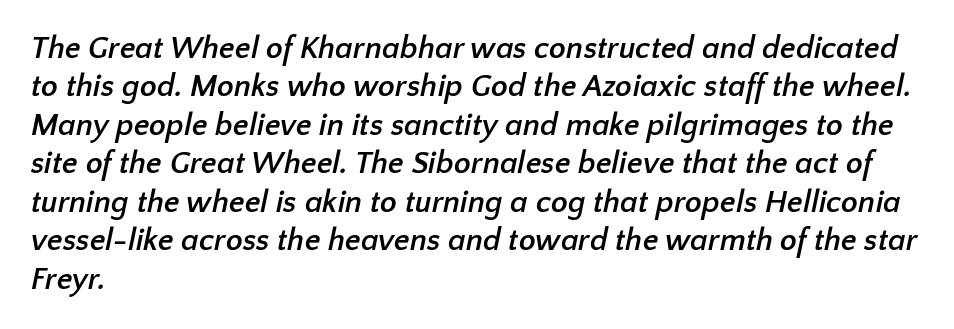
The image shows 31 px semibold sans-serif type; set left-aligned, line spacing 1.24x, normal letter spacing, not underlined; low stroke contrast and a medium x-height.
